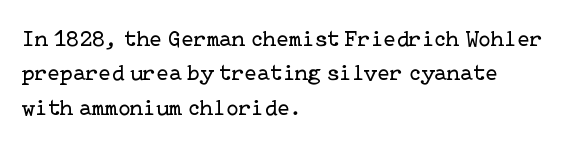
Q: Is the text bold? A: No.
Q: Is the text italic (slanted)? A: No, it is upright.
Q: Is the text underlined? A: No.
Q: How is the paragraph aligned? A: Left-aligned.
Q: Is the spacing between letters normal or unusually wide? A: Normal.
Q: Is the spacing between lines tight, normal or loose? A: Normal.
